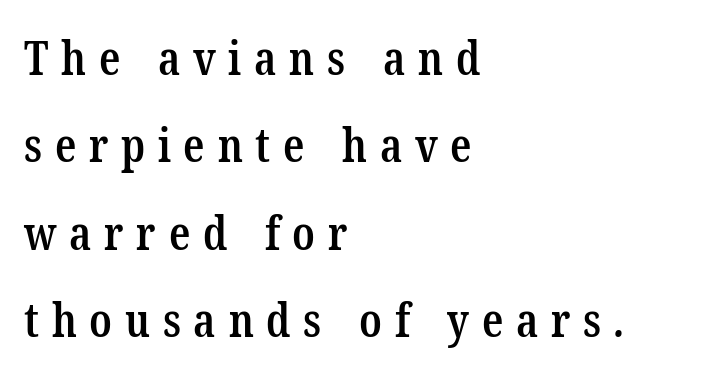
The image shows 47 px semibold, condensed serif type; set left-aligned, line spacing 1.86x, unusually wide letter spacing (+0.27 em), not underlined; low stroke contrast and a medium x-height.
